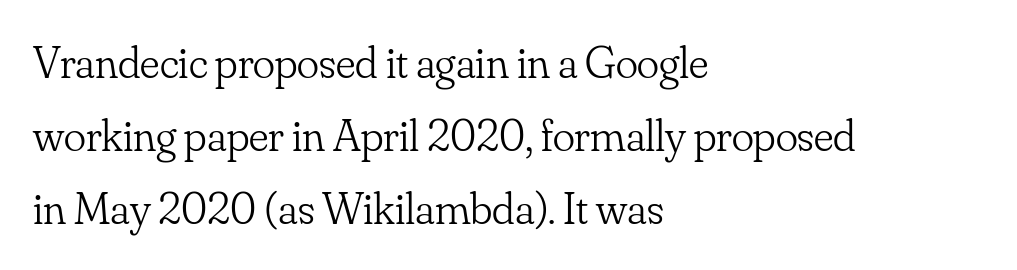
{"serif": "yes", "italic": "no", "bold": "no", "weight": "light", "width": "normal", "stroke_contrast": "low", "x_height": "small", "monospaced": "no", "underline": "no", "align": "left", "line_spacing": "normal", "line_spacing_ratio": 1.59, "letter_spacing": "normal", "letter_spacing_em": 0.0, "glyph_px": 46}
